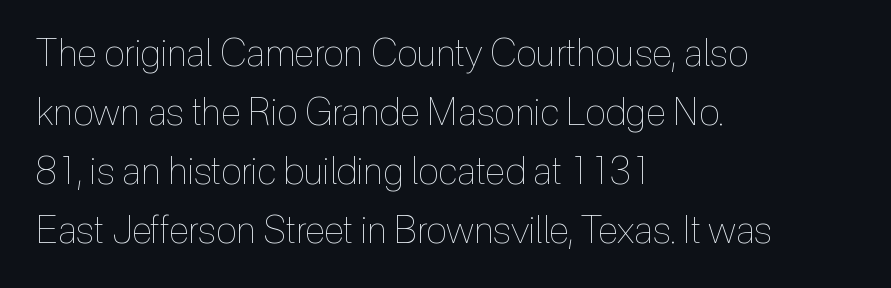
The image shows 38 px thin, condensed type, upright; set left-aligned, normal line spacing (1.55x), normal letter spacing, not underlined; a medium x-height.
